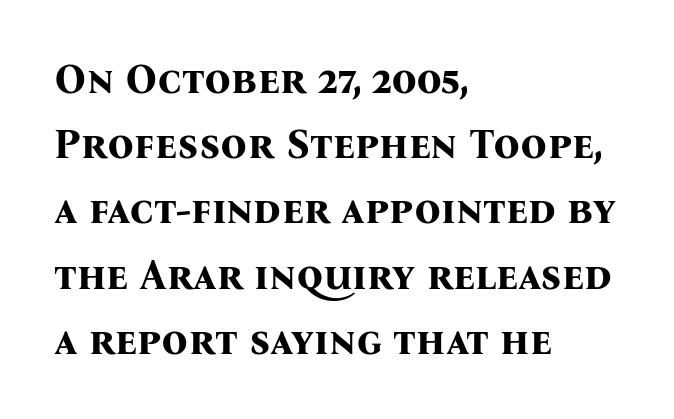
The image shows 41 px bold serif type, upright; set left-aligned, normal line spacing (1.59x), normal letter spacing, not underlined; medium stroke contrast and a medium x-height.
